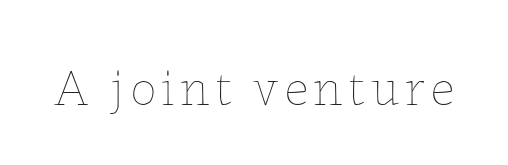
{"italic": "no", "bold": "no", "weight": "thin", "width": "normal", "stroke_contrast": "low", "x_height": "medium", "monospaced": "no", "underline": "no", "glyph_px": 53}
